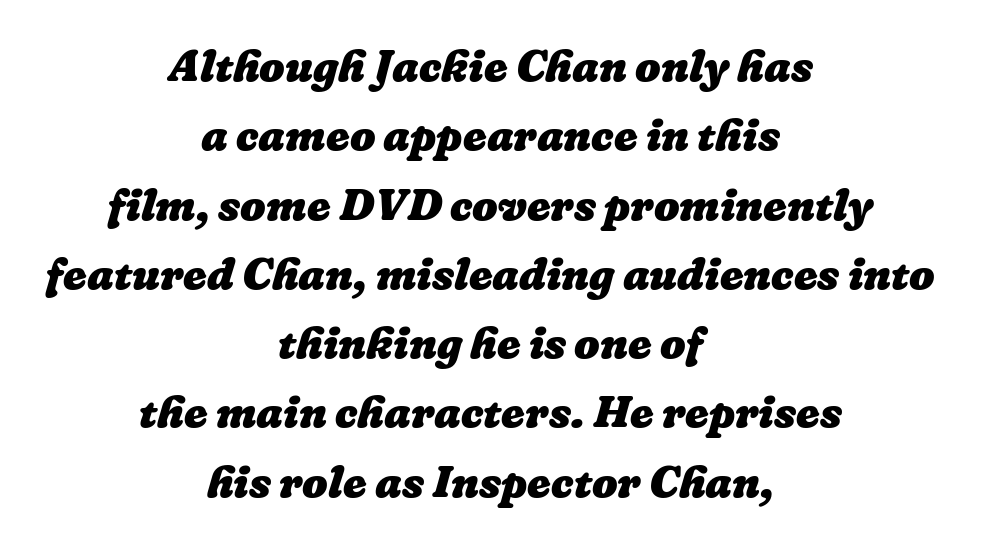
{"bold": "yes", "weight": "heavy", "width": "normal", "stroke_contrast": "low", "x_height": "medium", "monospaced": "no", "underline": "no", "align": "center", "line_spacing": "normal", "line_spacing_ratio": 1.54, "letter_spacing": "normal", "letter_spacing_em": 0.0, "glyph_px": 45}
